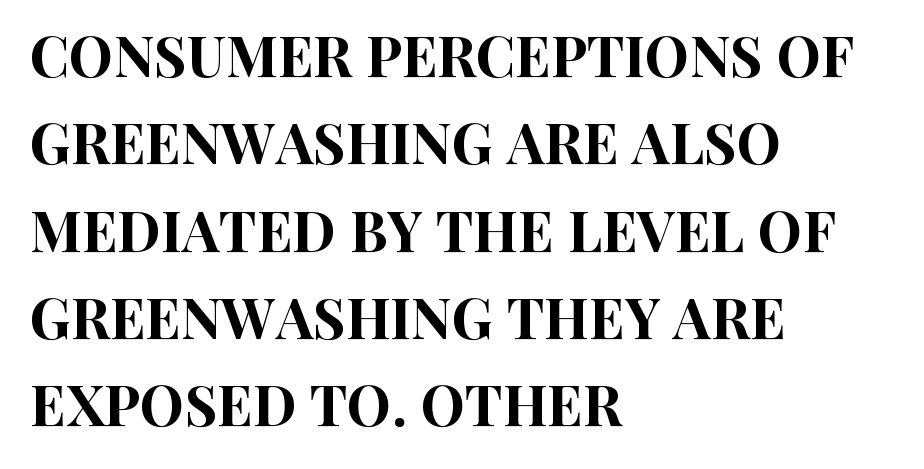
Q: Is the text italic (slanted)? A: No, it is upright.
Q: Is the typeface a serif or a sans-serif typeface? A: Sans-serif.
Q: Is the text underlined? A: No.
Q: How is the paragraph aligned? A: Left-aligned.
Q: Is the spacing between letters normal or unusually wide? A: Normal.
Q: Is the spacing between lines tight, normal or loose? A: Normal.
Q: Width (condensed, normal, or wide)? A: Condensed.
Q: Stroke contrast? A: High.
Q: x-height? A: Large.
Q: Monospaced? A: No.
